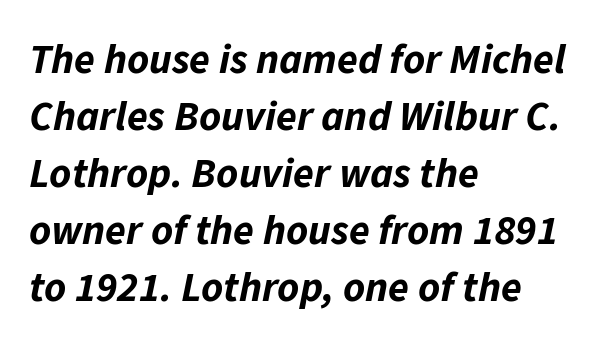
One-word summary of the alignment: left. Letters rest on an invisible, unmarked baseline. Letter spacing: default. The rows are spaced the way most documents space them.
